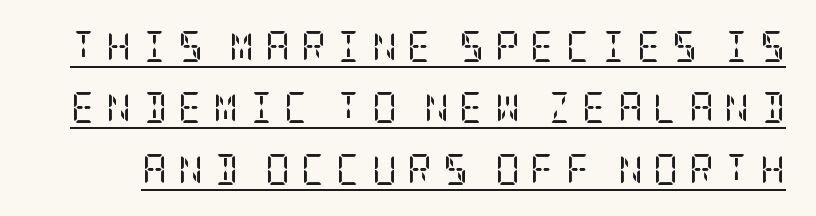
The image shows 31 px regular-weight, condensed serif type, upright; set loose line spacing (1.98x), unusually wide letter spacing (+0.33 em), underlined; low stroke contrast and a large x-height.
